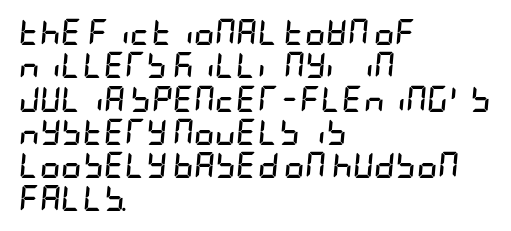
{"italic": "yes", "lean": "right", "slant_degrees": 5, "bold": "yes", "underline": "no", "align": "left", "line_spacing": "normal", "line_spacing_ratio": 1.28, "letter_spacing": "normal", "letter_spacing_em": 0.0, "glyph_px": 26}
